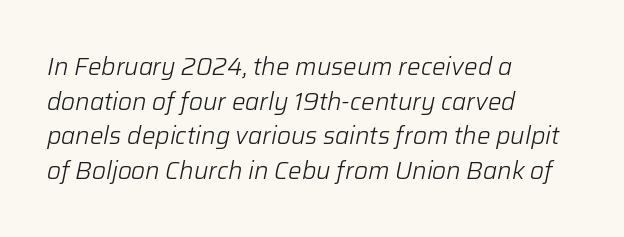
The image shows 24 px text type, italic (leaning right); set left-aligned, normal line spacing (1.44x), normal letter spacing, not underlined.
